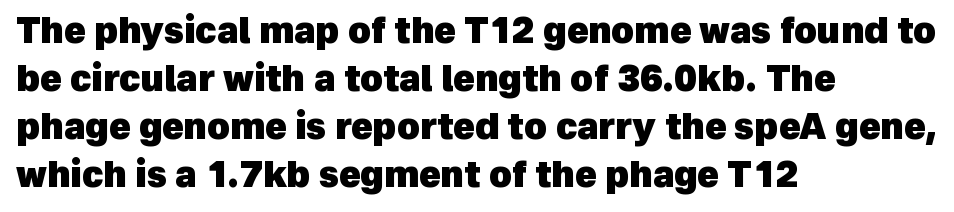
The image shows 35 px heavy sans-serif type; set left-aligned, normal line spacing (1.37x), normal letter spacing, not underlined; a medium x-height.
